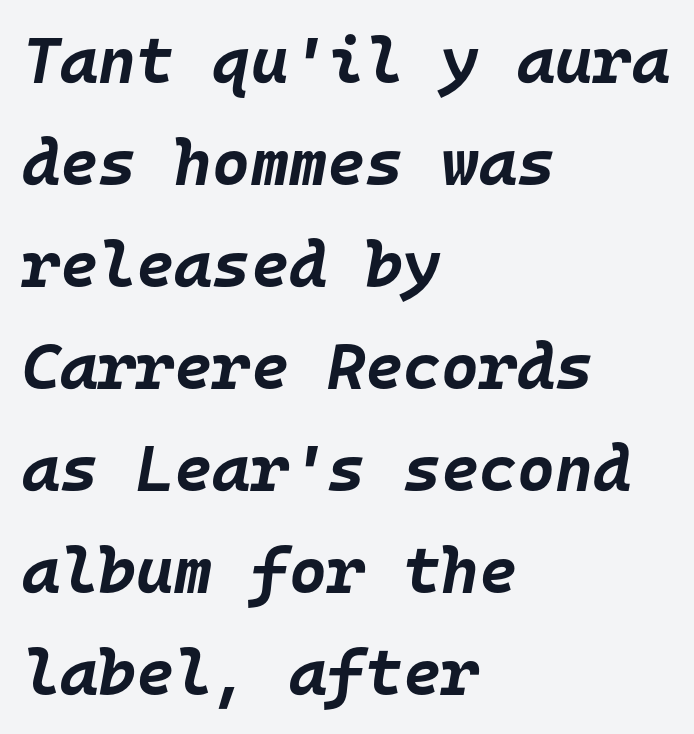
Q: Is the text bold? A: Yes.
Q: Is the text italic (slanted)? A: Yes, it leans right by about 10 degrees.
Q: Is the text underlined? A: No.
Q: How is the paragraph aligned? A: Left-aligned.
Q: Is the spacing between letters normal or unusually wide? A: Normal.
Q: Is the spacing between lines tight, normal or loose? A: Normal.
Q: Width (condensed, normal, or wide)? A: Normal.
Q: Stroke contrast? A: Low.
Q: x-height? A: Large.
Q: Monospaced? A: Yes.
